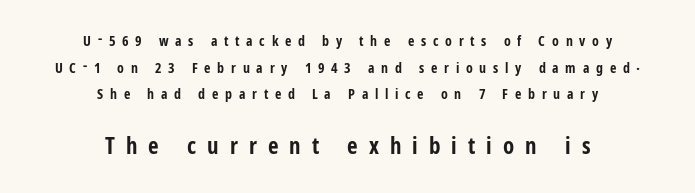
Q: Is the text bold? A: Yes.
Q: Is the text italic (slanted)? A: No, it is upright.
Q: Is the text underlined? A: No.
Q: How is the paragraph aligned? A: Centered.
Q: Is the spacing between letters normal or unusually wide? A: Unusually wide.
Q: Is the spacing between lines tight, normal or loose? A: Loose.
Q: Which block of text is set in a larger size, the first (top) or the second (bottom)? A: The second (bottom) one.
